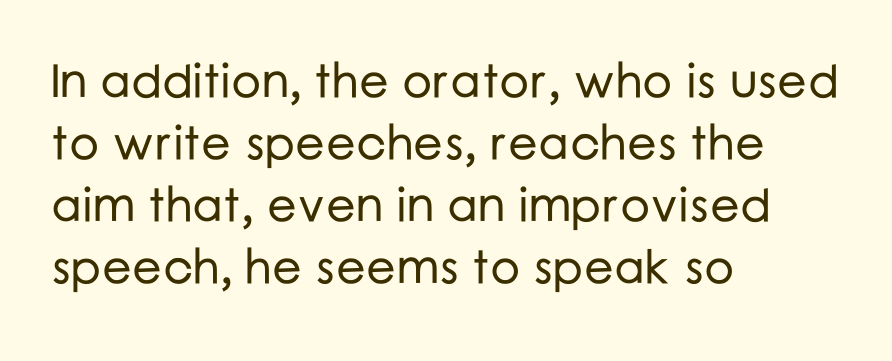
{"serif": "no", "italic": "no", "width": "normal", "stroke_contrast": "low", "x_height": "medium", "monospaced": "no", "underline": "no", "align": "left", "line_spacing": "normal", "line_spacing_ratio": 1.32, "letter_spacing": "normal", "letter_spacing_em": 0.0, "glyph_px": 47}
